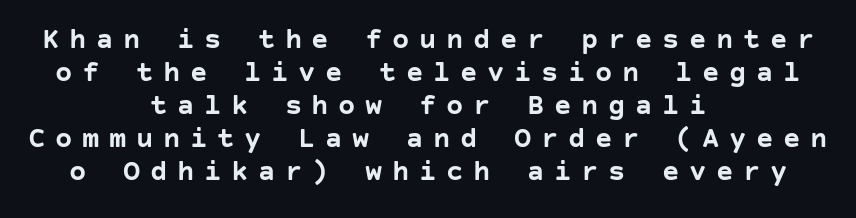
The letterforms stand isolated, each surrounded by extra space. How would I describe the line gaps? Narrow and economical. Casual observation: everything's sitting right in the middle. Decoration check: the copy has no underline. If you drew a line through each stem, it would be perfectly vertical.
